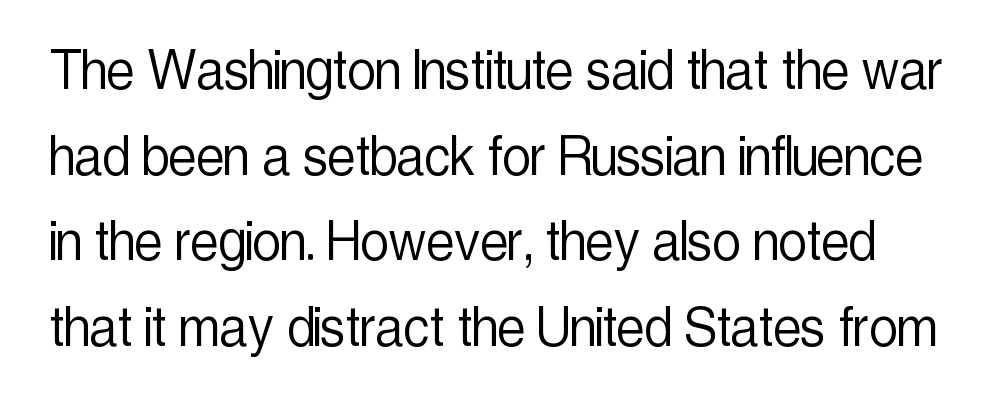
{"serif": "no", "italic": "no", "bold": "no", "weight": "light", "width": "condensed", "x_height": "medium", "monospaced": "no", "underline": "no", "line_spacing": "normal", "line_spacing_ratio": 1.36, "letter_spacing": "normal", "letter_spacing_em": 0.0, "glyph_px": 63}
